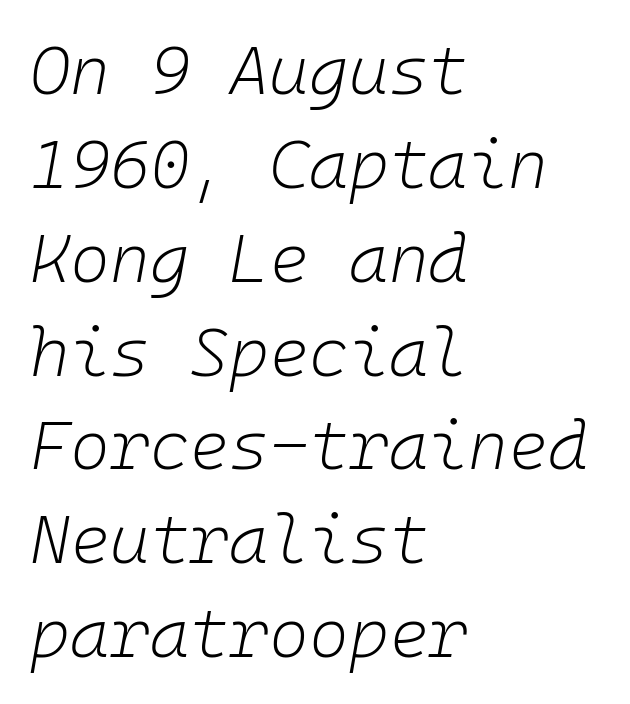
Q: Is the text bold? A: No.
Q: Is the text italic (slanted)? A: Yes, it leans right by about 10 degrees.
Q: Is the text underlined? A: No.
Q: How is the paragraph aligned? A: Left-aligned.
Q: Is the spacing between letters normal or unusually wide? A: Normal.
Q: Is the spacing between lines tight, normal or loose? A: Normal.
Q: Width (condensed, normal, or wide)? A: Normal.
Q: Stroke contrast? A: Low.
Q: x-height? A: Medium.
Q: Monospaced? A: Yes.
